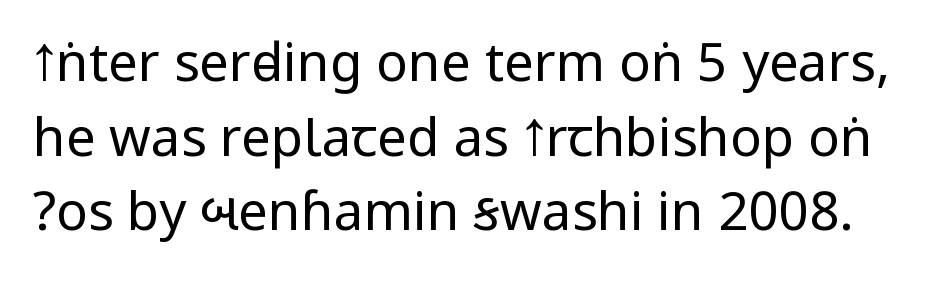
{"serif": "no", "italic": "no", "bold": "no", "weight": "regular", "width": "condensed", "stroke_contrast": "low", "underline": "no", "line_spacing": "normal", "line_spacing_ratio": 1.41, "letter_spacing": "normal", "letter_spacing_em": 0.0, "glyph_px": 53}
